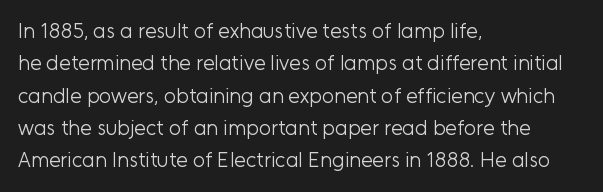
The image shows 21 px text type, upright; set left-aligned, normal line spacing (1.54x), normal letter spacing, not underlined.
